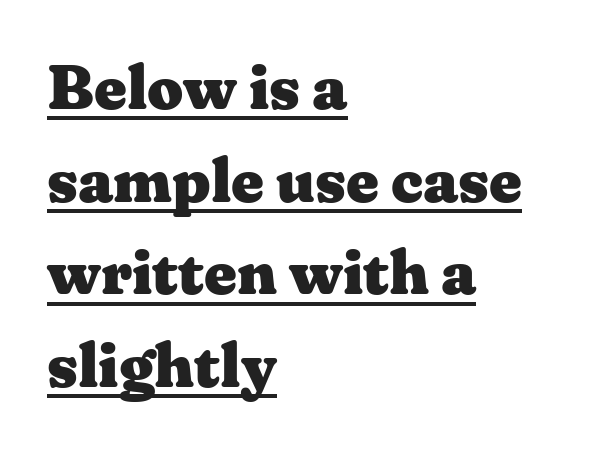
{"serif": "yes", "italic": "no", "bold": "yes", "weight": "heavy", "width": "wide", "stroke_contrast": "medium", "x_height": "medium", "monospaced": "no", "underline": "yes", "align": "left", "line_spacing": "normal", "line_spacing_ratio": 1.47, "letter_spacing": "normal", "letter_spacing_em": 0.0, "glyph_px": 63}
